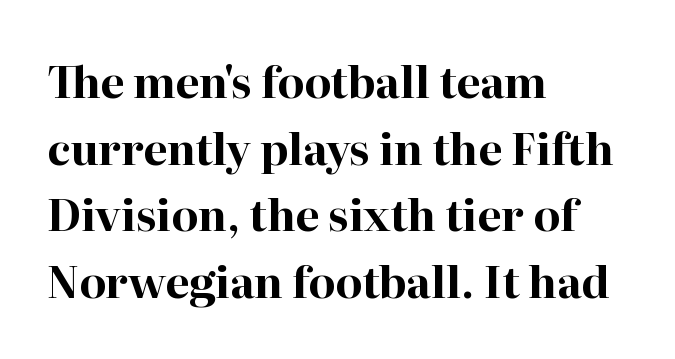
{"serif": "yes", "italic": "no", "bold": "yes", "weight": "bold", "width": "normal", "stroke_contrast": "high", "x_height": "medium", "monospaced": "no", "underline": "no", "align": "left", "line_spacing": "normal", "line_spacing_ratio": 1.55, "letter_spacing": "normal", "letter_spacing_em": 0.0, "glyph_px": 43}
